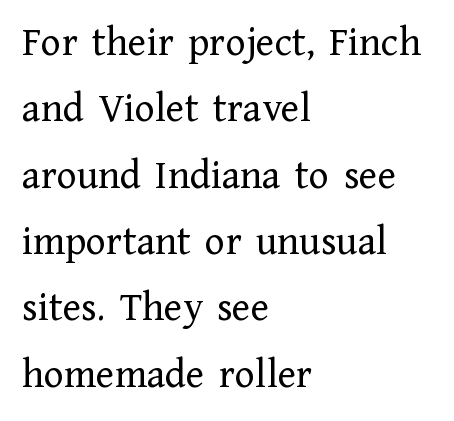
Q: Is the text bold? A: No.
Q: Is the text italic (slanted)? A: No, it is upright.
Q: Is the typeface a serif or a sans-serif typeface? A: Serif.
Q: Is the text underlined? A: No.
Q: How is the paragraph aligned? A: Left-aligned.
Q: Is the spacing between letters normal or unusually wide? A: Normal.
Q: Is the spacing between lines tight, normal or loose? A: Normal.
Q: Width (condensed, normal, or wide)? A: Normal.
Q: Stroke contrast? A: Low.
Q: x-height? A: Medium.
Q: Monospaced? A: No.
